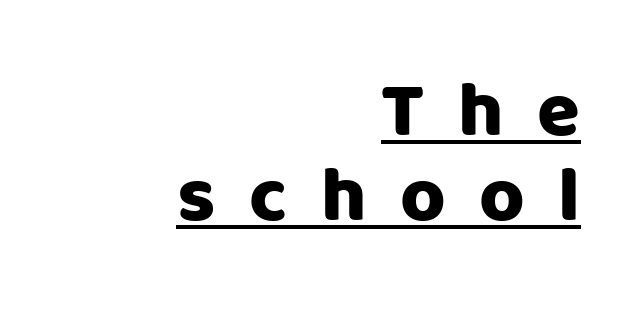
The image shows 78 px sans-serif type, upright; set right-aligned, tight line spacing (1.09x), unusually wide letter spacing (+0.43 em), underlined; low stroke contrast and a large x-height.
